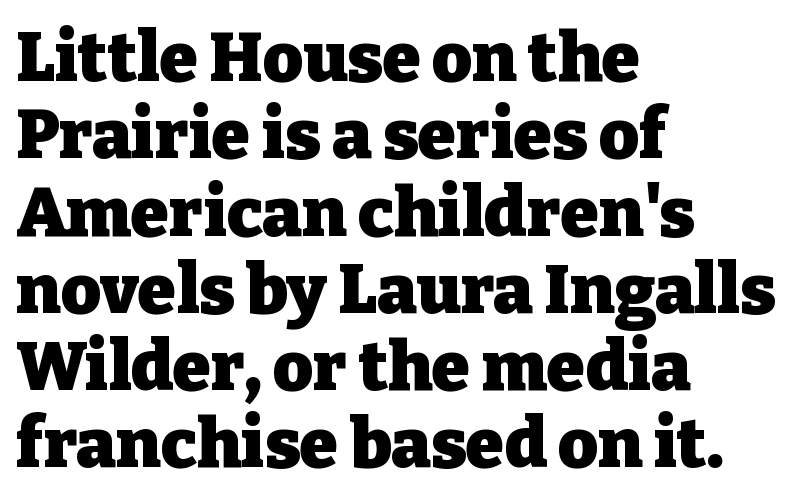
Q: Is the text bold? A: Yes.
Q: Is the text italic (slanted)? A: No, it is upright.
Q: Is the typeface a serif or a sans-serif typeface? A: Serif.
Q: Is the text underlined? A: No.
Q: How is the paragraph aligned? A: Left-aligned.
Q: Is the spacing between letters normal or unusually wide? A: Normal.
Q: Is the spacing between lines tight, normal or loose? A: Tight.
Q: Width (condensed, normal, or wide)? A: Normal.
Q: Stroke contrast? A: Low.
Q: x-height? A: Medium.
Q: Monospaced? A: No.
